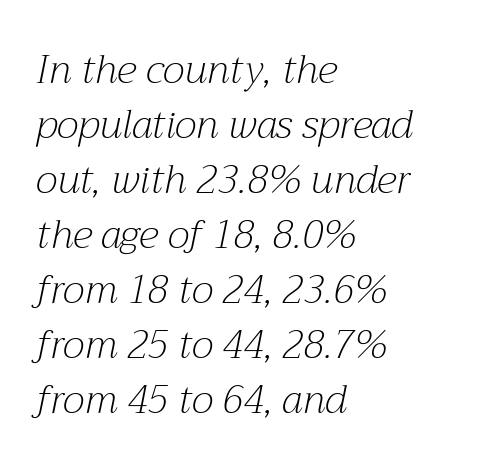
Q: Is the text bold? A: No.
Q: Is the text italic (slanted)? A: Yes, it leans right by about 12 degrees.
Q: Is the typeface a serif or a sans-serif typeface? A: Serif.
Q: Is the text underlined? A: No.
Q: How is the paragraph aligned? A: Left-aligned.
Q: Is the spacing between letters normal or unusually wide? A: Normal.
Q: Is the spacing between lines tight, normal or loose? A: Normal.
Q: Width (condensed, normal, or wide)? A: Normal.
Q: Stroke contrast? A: Medium.
Q: x-height? A: Medium.
Q: Monospaced? A: No.
